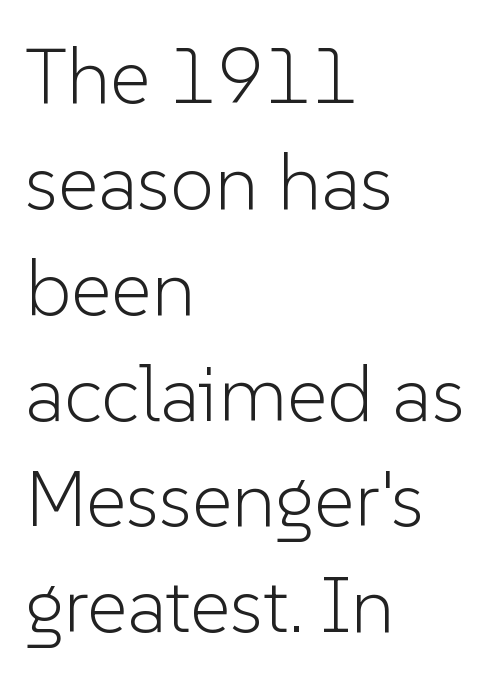
Between one letter and the next there's only the usual sliver of space. The specimen omits any rule beneath the text block's lines. Vertical spacing — default. The face used here is proportionally spaced, like ordinary book or web type. This reads as an unemphasized weight, regular at the heaviest.
